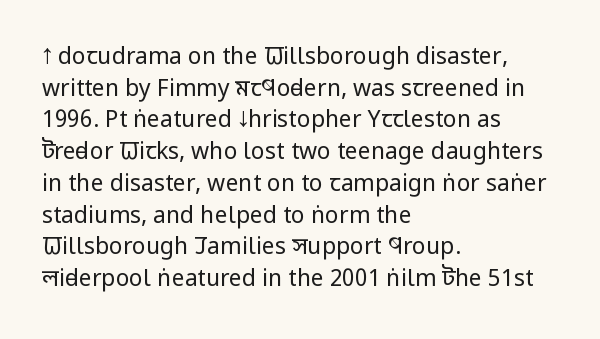
A roman cut, with each character standing at attention. Line spacing here is normal. The text block is weighted toward the left margin, trailing off unevenly rightward. Lines of text with bare space underneath. Nothing unusual about the tracking: characters are spaced as the font intends. A quiet, ordinary-to-light weight characterises the typeface.
